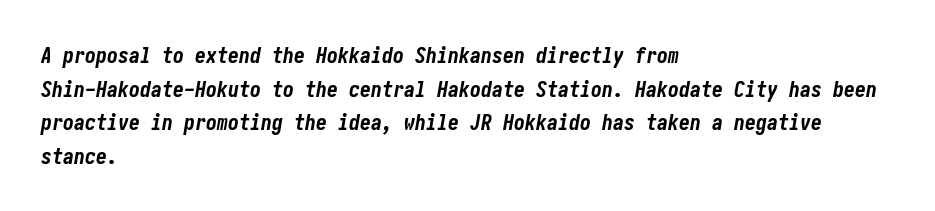
The image shows 22 px bold type, italic (leaning right); set left-aligned, normal line spacing (1.53x), normal letter spacing, not underlined.
